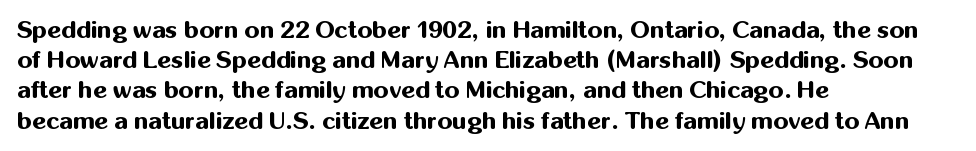
The ragged edge is on the right, which tells us the setting is flush left. The space beneath each line is pristine and unruled. This rendering leaves character spacing at its baseline value. The passage shown stacks its lines at a standard gap. Italic? Not at all — the glyphs are vertical. Emphasis by weight is at full strength: bold.
